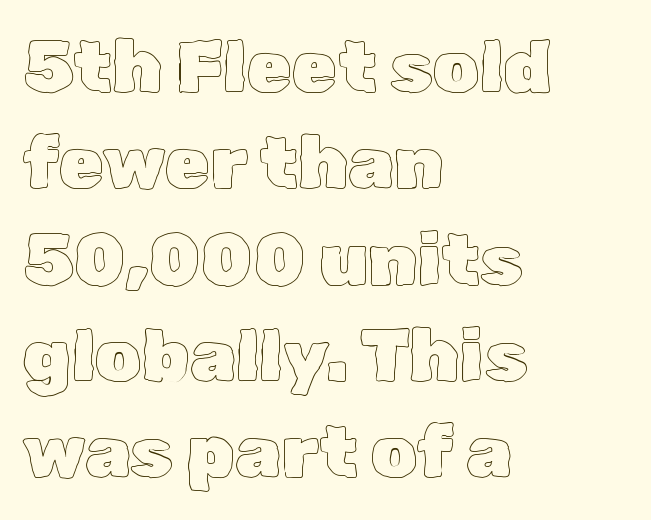
{"italic": "no", "width": "normal", "x_height": "medium", "monospaced": "no", "underline": "no", "align": "left", "line_spacing": "normal", "line_spacing_ratio": 1.32, "letter_spacing": "normal", "letter_spacing_em": 0.0, "glyph_px": 73}
